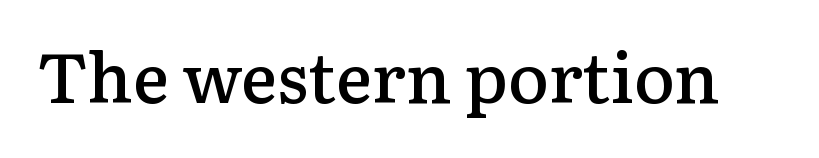
The image shows 69 px semibold serif type, upright; set normal letter spacing, not underlined; low stroke contrast and a medium x-height.
